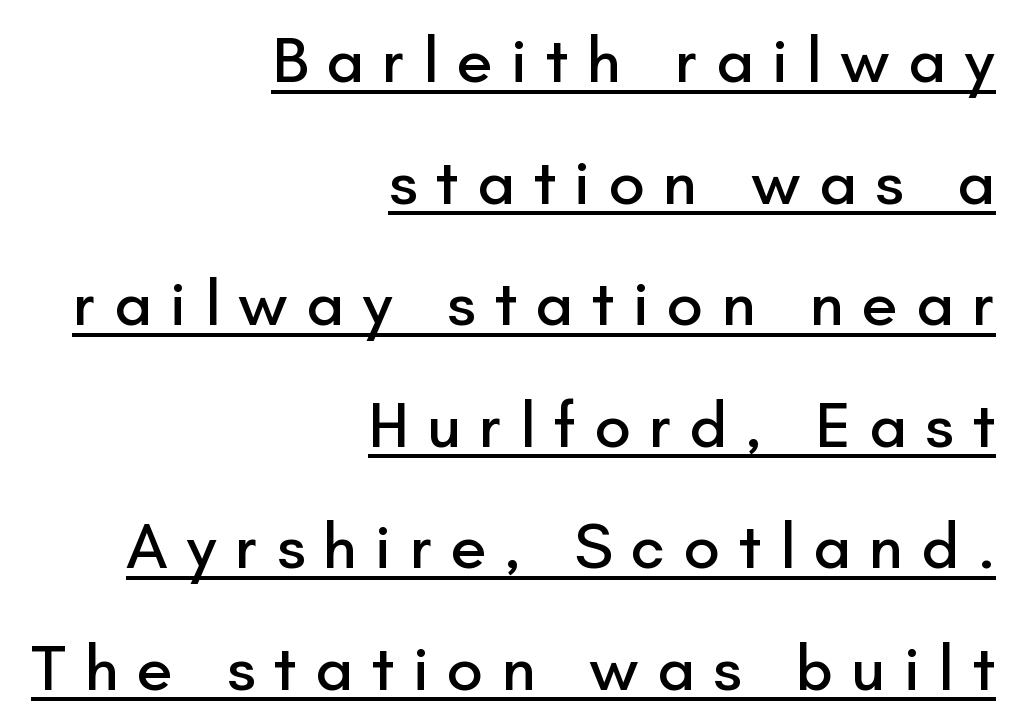
The image shows 65 px sans-serif type, upright; set right-aligned, line spacing 1.87x, unusually wide letter spacing (+0.28 em), underlined; low stroke contrast and a small x-height.
